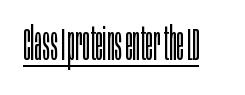
Q: Is the text bold? A: No.
Q: Is the text italic (slanted)? A: No, it is upright.
Q: Is the typeface a serif or a sans-serif typeface? A: Sans-serif.
Q: Is the text underlined? A: Yes.
Q: Is the spacing between letters normal or unusually wide? A: Normal.
Q: Width (condensed, normal, or wide)? A: Condensed.
Q: Stroke contrast? A: Low.
Q: x-height? A: Large.
Q: Monospaced? A: No.
